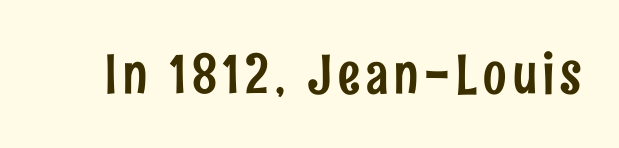
The face used here is a sans, in the tradition of grotesques and geometrics. This sample has the flowing, uneven cadence of proportional lettering. Descender tails drop into unmarked territory. Designer's note — italics off, roman on.
